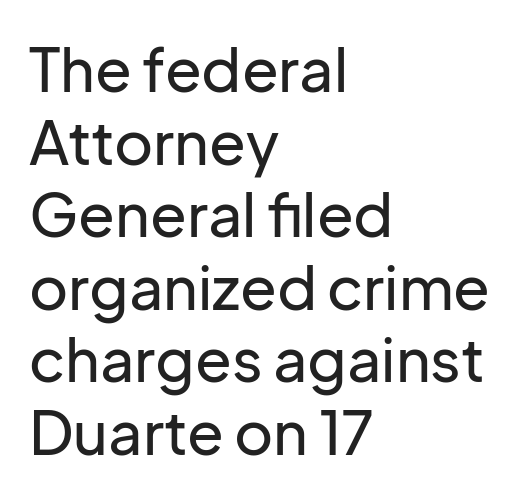
{"serif": "no", "italic": "no", "width": "normal", "stroke_contrast": "low", "x_height": "medium", "monospaced": "no", "underline": "no", "align": "left", "line_spacing_ratio": 1.21, "letter_spacing": "normal", "letter_spacing_em": 0.0, "glyph_px": 60}
